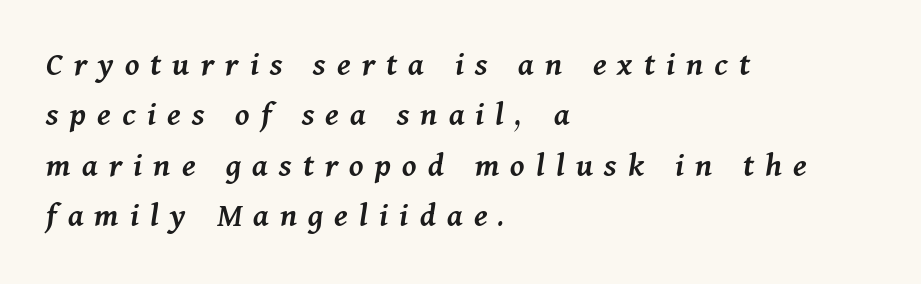
{"italic": "yes", "lean": "right", "slant_degrees": 11, "bold": "semi", "weight": "semibold", "width": "normal", "stroke_contrast": "medium", "x_height": "medium", "monospaced": "no", "underline": "no", "align": "left", "line_spacing": "normal", "line_spacing_ratio": 1.44, "letter_spacing": "wide", "letter_spacing_em": 0.32, "glyph_px": 35}
